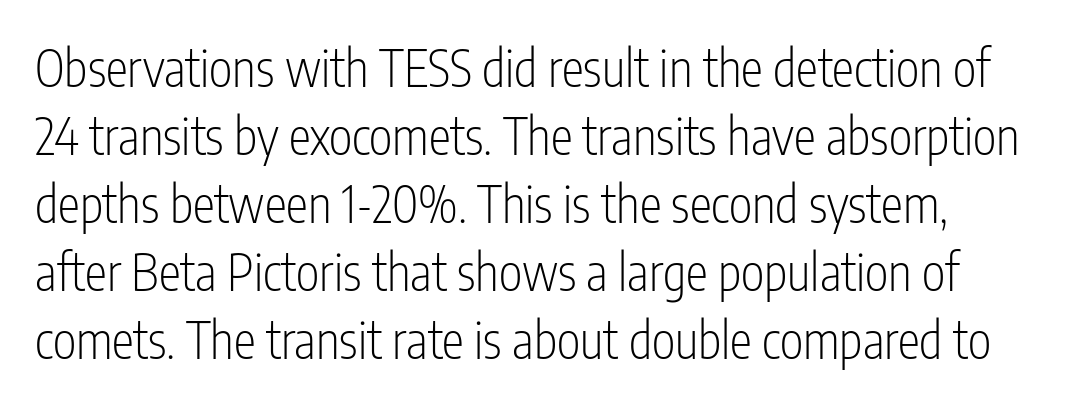
Q: Is the text bold? A: No.
Q: Is the text italic (slanted)? A: No, it is upright.
Q: Is the typeface a serif or a sans-serif typeface? A: Sans-serif.
Q: Is the text underlined? A: No.
Q: Is the spacing between letters normal or unusually wide? A: Normal.
Q: Is the spacing between lines tight, normal or loose? A: Normal.
Q: Width (condensed, normal, or wide)? A: Condensed.
Q: Stroke contrast? A: Low.
Q: x-height? A: Medium.
Q: Monospaced? A: No.
